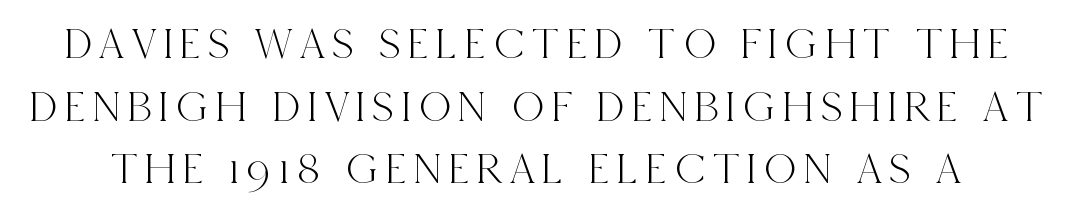
It's the straight-up-and-down kind of type. Regarding serifs, this sample has them. Does the leading feel generous? No, just average. Think of a printed novel: that variable character pitch is what you see here.
